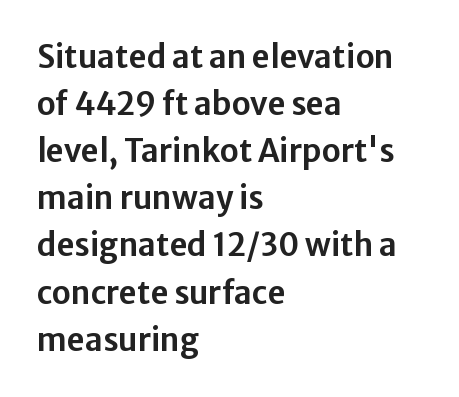
Notice how the stems are strictly vertical — no italics here. Nope, no serifs anywhere on these letters. The rows are spaced the way most documents space them. Glyph-to-glyph distance matches everyday printed text. The face used here is proportionally spaced, like ordinary book or web type.
